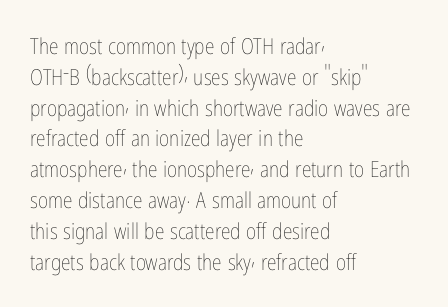
Summary of vertical rhythm: regular, with standard interline spacing. Short note: letters normally spaced. The font's upright variant was chosen for this text. Casual observation: everything's shoved over to the left.
